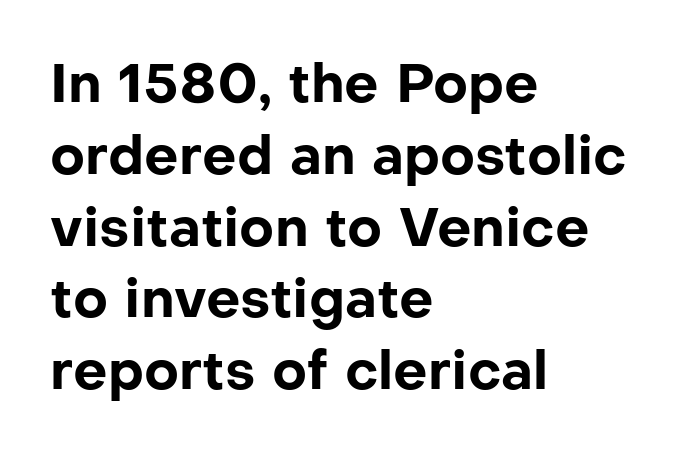
Designer's note — italics off, roman on. Note the varied advance widths — an 'i' is clearly narrower than an 'm'. Students, note that the glyphs here touch the page at normal intervals. Whoever set this chose a conventional vertical rhythm. The face used here has the dense, thick strokes of a bold.
